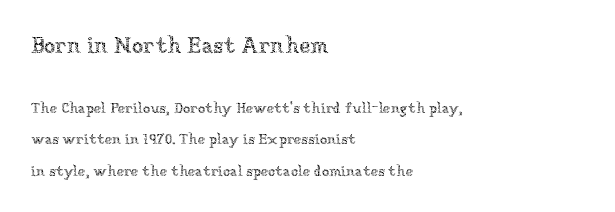
Words appear dense and cohesive because spacing is normal. You get the large type first, then a drop to smaller type. The lines are spread far apart with generous leading. Caption: face not bold, strokes unweighted.
